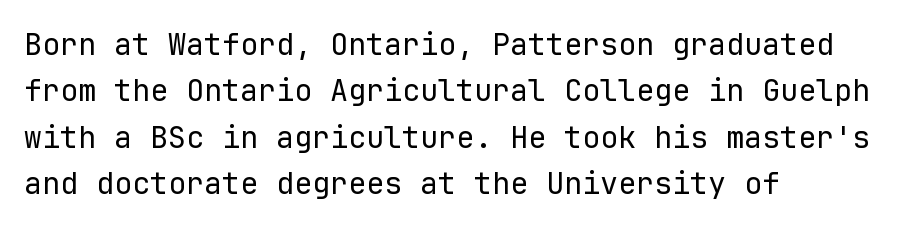
{"serif": "no", "italic": "no", "bold": "no", "weight": "regular", "width": "normal", "stroke_contrast": "low", "x_height": "medium", "monospaced": "yes", "underline": "no", "align": "left", "line_spacing": "normal", "line_spacing_ratio": 1.55, "letter_spacing": "normal", "letter_spacing_em": 0.0, "glyph_px": 30}
